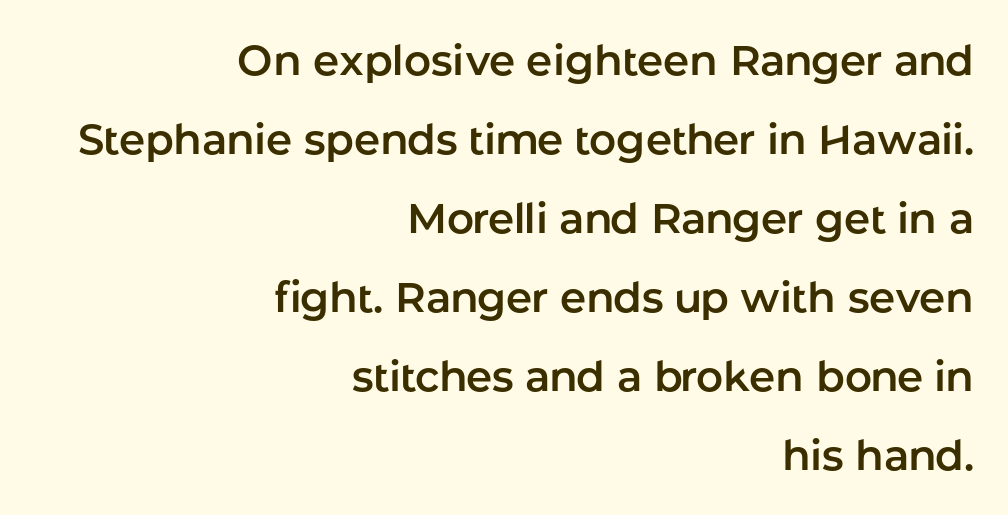
{"serif": "no", "italic": "no", "width": "normal", "stroke_contrast": "low", "x_height": "medium", "monospaced": "no", "underline": "no", "align": "right", "line_spacing_ratio": 1.88, "letter_spacing": "normal", "letter_spacing_em": 0.0, "glyph_px": 42}
